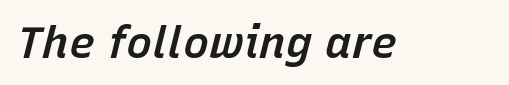
The image shows 44 px semibold type, italic (leaning right); set normal letter spacing, not underlined; low stroke contrast and a medium x-height.
